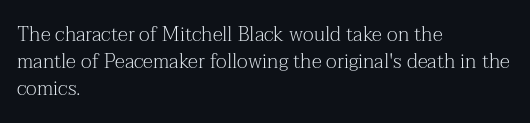
Q: Is the text bold? A: No.
Q: Is the text italic (slanted)? A: No, it is upright.
Q: Is the text underlined? A: No.
Q: How is the paragraph aligned? A: Left-aligned.
Q: Is the spacing between letters normal or unusually wide? A: Normal.
Q: Is the spacing between lines tight, normal or loose? A: Normal.
